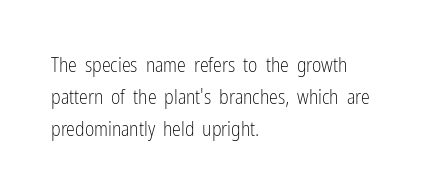
{"italic": "no", "bold": "no", "underline": "no", "align": "left", "line_spacing": "normal", "line_spacing_ratio": 1.59, "letter_spacing": "normal", "letter_spacing_em": 0.0, "glyph_px": 20}
